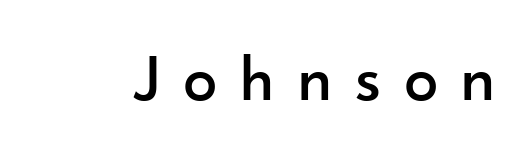
The image shows 67 px sans-serif type, upright; set unusually wide letter spacing (+0.35 em), not underlined; low stroke contrast and a small x-height.
